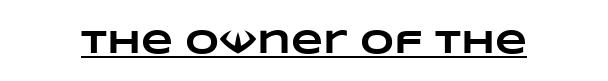
The image shows 33 px heavy, wide type; set normal letter spacing, underlined; low stroke contrast and a large x-height.
